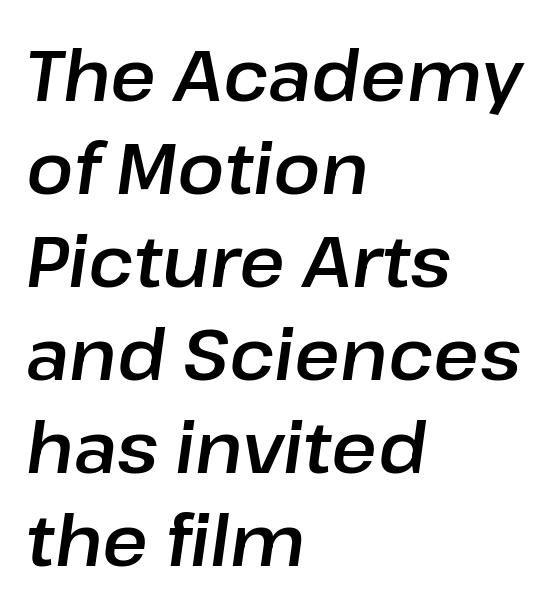
{"italic": "yes", "lean": "right", "slant_degrees": 8, "width": "normal", "stroke_contrast": "low", "x_height": "medium", "monospaced": "no", "underline": "no", "align": "left", "line_spacing": "normal", "line_spacing_ratio": 1.33, "letter_spacing": "normal", "letter_spacing_em": 0.0, "glyph_px": 70}
